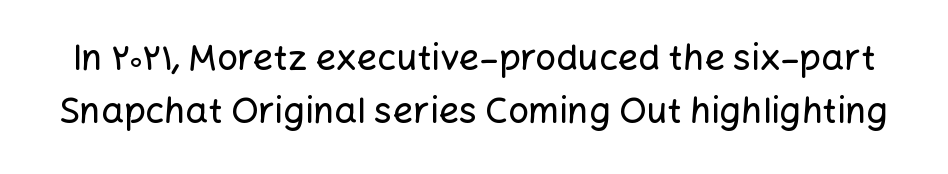
{"serif": "no", "italic": "no", "width": "normal", "stroke_contrast": "low", "x_height": "medium", "monospaced": "no", "underline": "no", "line_spacing": "normal", "line_spacing_ratio": 1.47, "letter_spacing": "normal", "letter_spacing_em": 0.0, "glyph_px": 36}
